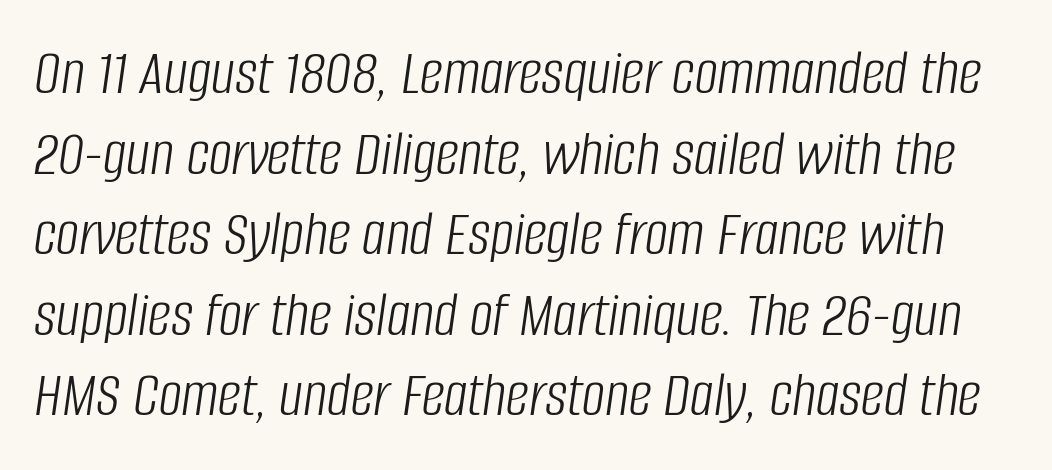
Q: Is the text bold? A: No.
Q: Is the text italic (slanted)? A: Yes, it leans right by about 8 degrees.
Q: Is the text underlined? A: No.
Q: Is the spacing between letters normal or unusually wide? A: Normal.
Q: Width (condensed, normal, or wide)? A: Condensed.
Q: Stroke contrast? A: Low.
Q: x-height? A: Large.
Q: Monospaced? A: No.
